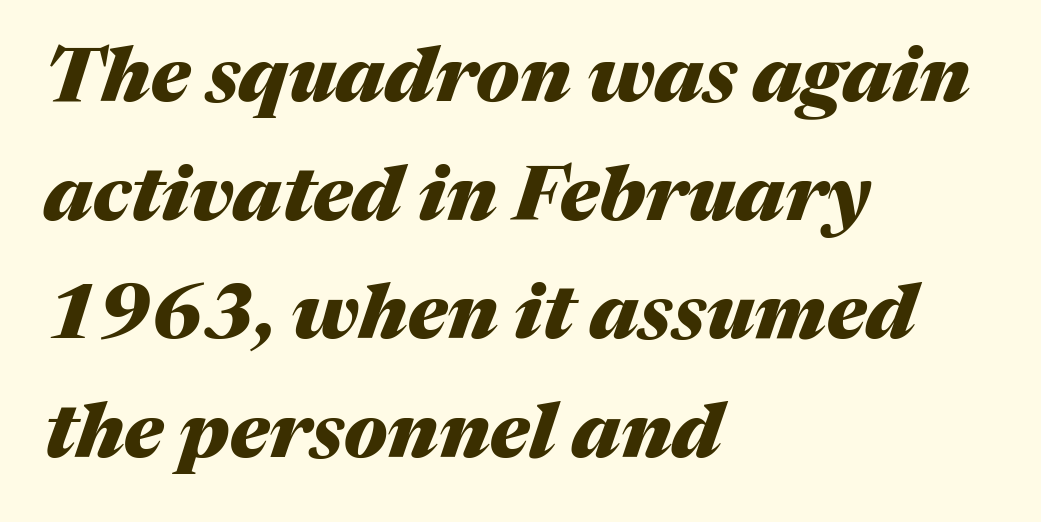
{"italic": "yes", "lean": "right", "slant_degrees": 17, "bold": "yes", "weight": "heavy", "width": "normal", "stroke_contrast": "medium", "x_height": "medium", "monospaced": "no", "underline": "no", "align": "left", "line_spacing": "normal", "line_spacing_ratio": 1.54, "letter_spacing": "normal", "letter_spacing_em": 0.0, "glyph_px": 77}
